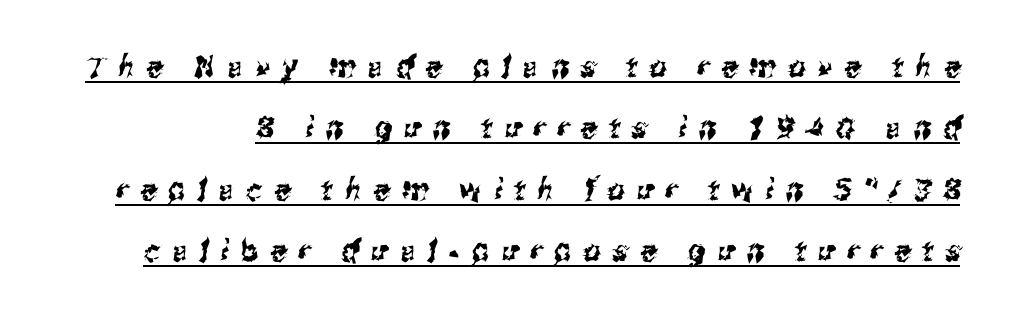
The image shows 30 px condensed sans-serif type; set loose line spacing (2.05x), unusually wide letter spacing (+0.4 em), underlined; medium stroke contrast and a medium x-height.
